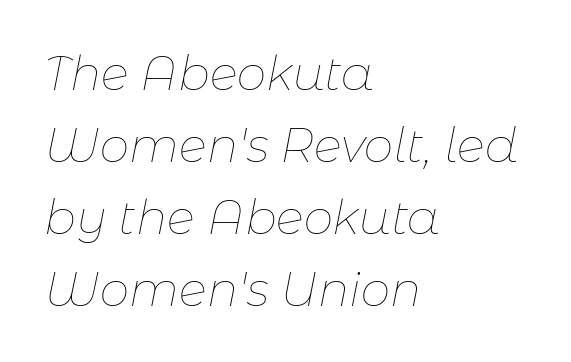
Q: Is the text bold? A: No.
Q: Is the text italic (slanted)? A: Yes, it leans right by about 11 degrees.
Q: Is the text underlined? A: No.
Q: How is the paragraph aligned? A: Left-aligned.
Q: Is the spacing between letters normal or unusually wide? A: Normal.
Q: Is the spacing between lines tight, normal or loose? A: Normal.
Q: Width (condensed, normal, or wide)? A: Normal.
Q: Stroke contrast? A: Low.
Q: x-height? A: Medium.
Q: Monospaced? A: No.
